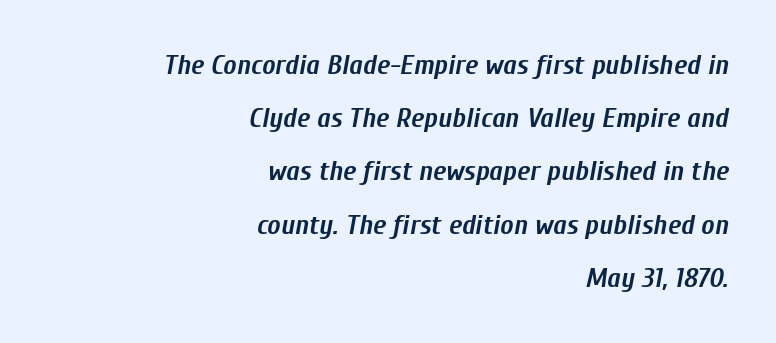
{"italic": "yes", "lean": "right", "slant_degrees": 10, "bold": "yes", "weight": "semibold", "width": "condensed", "stroke_contrast": "low", "x_height": "medium", "monospaced": "no", "underline": "no", "align": "right", "line_spacing": "loose", "line_spacing_ratio": 1.9, "letter_spacing": "normal", "letter_spacing_em": 0.0, "glyph_px": 28}
